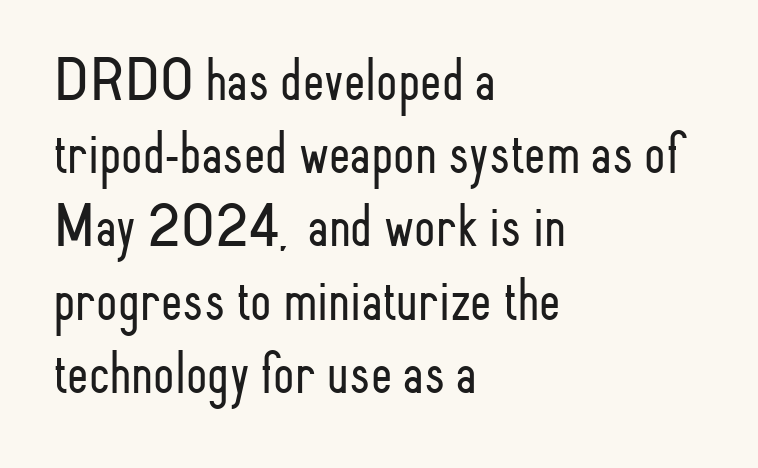
Each line starts at the same left margin while the right side varies. Ink coverage per letter is moderate at most. Has an underline been added? It has not. The face used here is a sans, in the tradition of grotesques and geometrics. There is no visible air inserted between adjacent glyphs.
